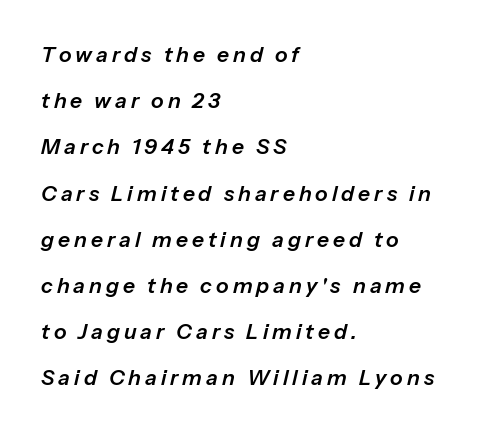
The compositor pushed each line to the left boundary. The whole block is typeset with a tilt. These lines stand farther apart than default settings would place them. Descender tails drop into unmarked territory.
